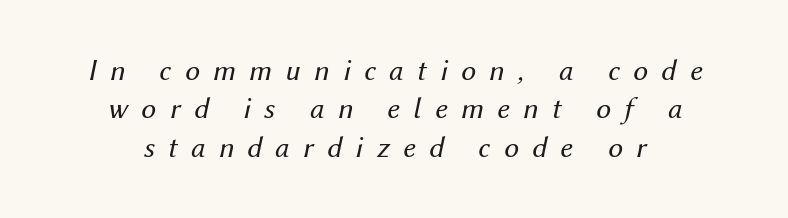
{"italic": "yes", "lean": "right", "slant_degrees": 12, "bold": "no", "weight": "regular", "width": "normal", "stroke_contrast": "medium", "x_height": "medium", "monospaced": "no", "underline": "no", "align": "center", "line_spacing": "normal", "line_spacing_ratio": 1.28, "letter_spacing": "wide", "letter_spacing_em": 0.45, "glyph_px": 30}
